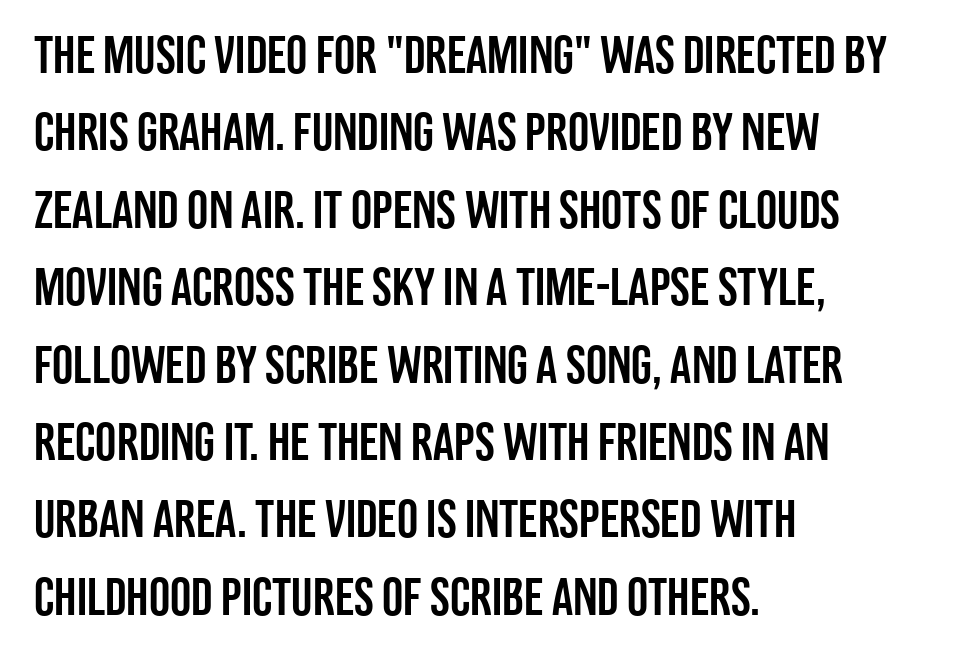
The type is set solid horizontally, with unmodified tracking. Spacing verdict: proportional, widths tailored to each character. This is the regular roman posture of the typeface. The setting favours the left margin, as ordinary paragraphs usually do. Each new line begins a customary step beneath the previous one.
